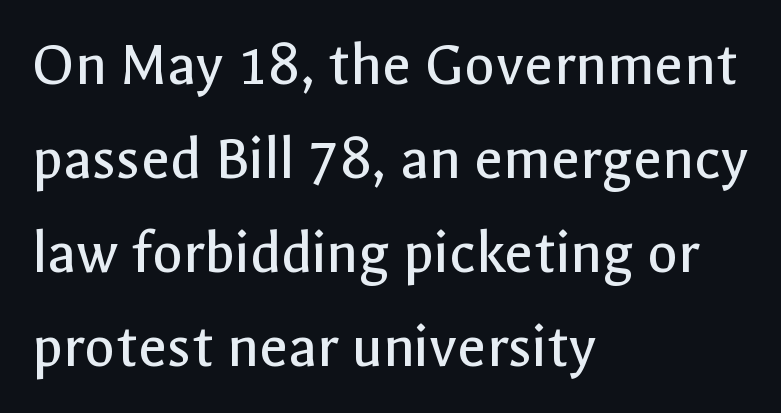
Is the stroke heavy? The answer is a plain regular-or-lighter. No italicization has been applied; the sample stays upright. Looks like regular typesetting: each glyph gets only the width it needs. Here the glyphs are tracked normally, forming tight word shapes. The space between consecutive lines is moderate.
